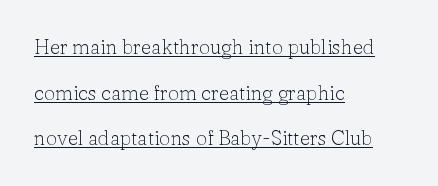
Q: Is the text bold? A: No.
Q: Is the text italic (slanted)? A: No, it is upright.
Q: Is the text underlined? A: Yes.
Q: How is the paragraph aligned? A: Left-aligned.
Q: Is the spacing between letters normal or unusually wide? A: Normal.
Q: Is the spacing between lines tight, normal or loose? A: Loose.
